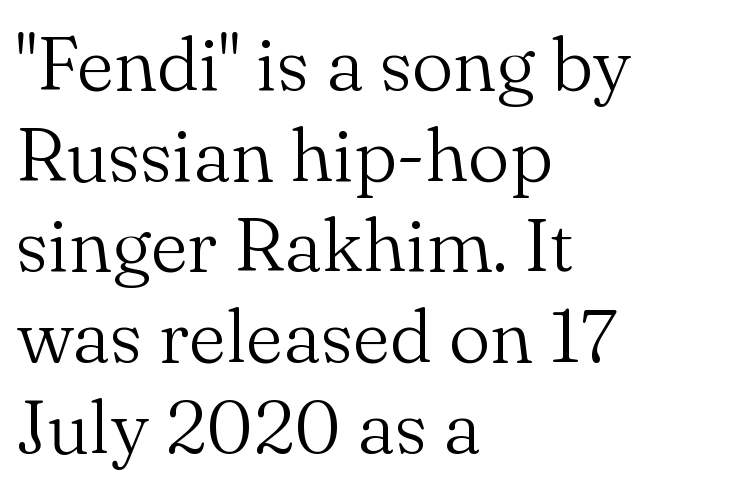
The image shows 75 px light serif type, upright; set left-aligned, line spacing 1.21x, normal letter spacing, not underlined; medium stroke contrast and a small x-height.
